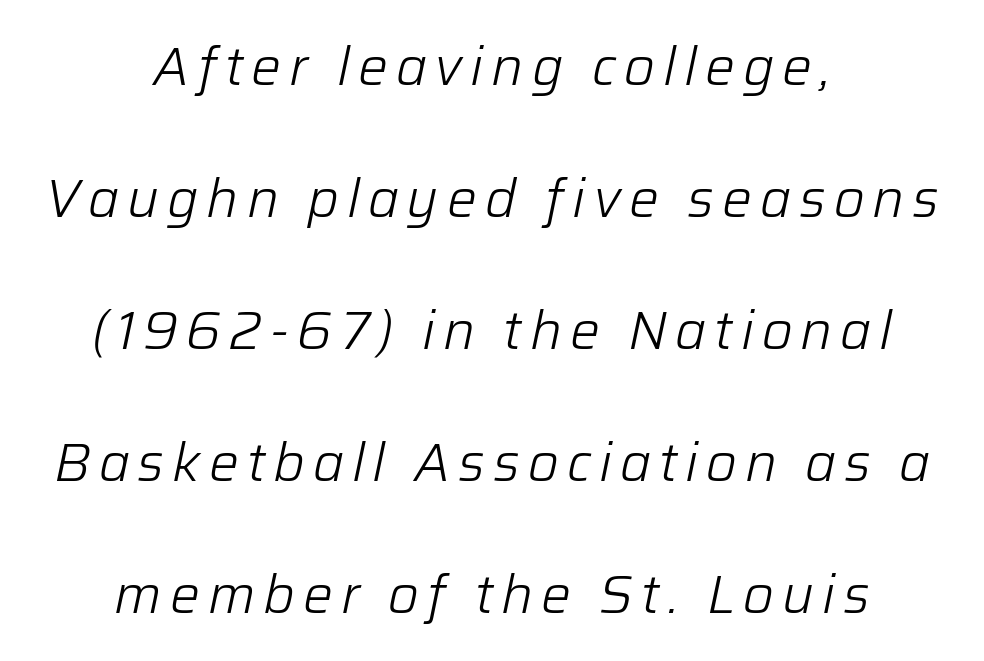
The image shows 53 px light type, italic (leaning right); set centered, loose line spacing (2.49x), not underlined; low stroke contrast and a medium x-height.
